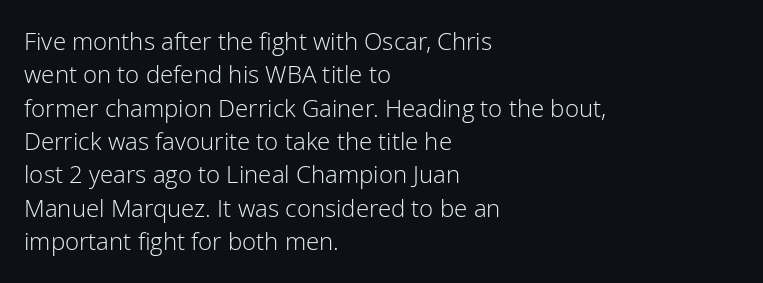
{"italic": "no", "bold": "no", "underline": "no", "align": "left", "line_spacing": "normal", "line_spacing_ratio": 1.39, "letter_spacing": "normal", "letter_spacing_em": 0.0, "glyph_px": 24}
